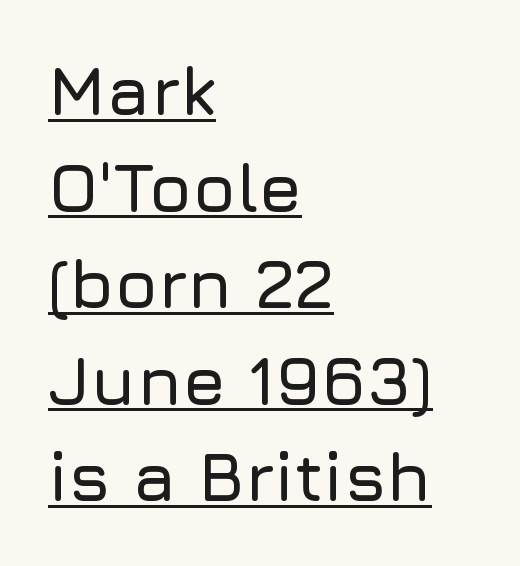
The image shows 69 px sans-serif type, upright; set left-aligned, normal line spacing (1.4x), normal letter spacing, underlined; low stroke contrast and a medium x-height.
